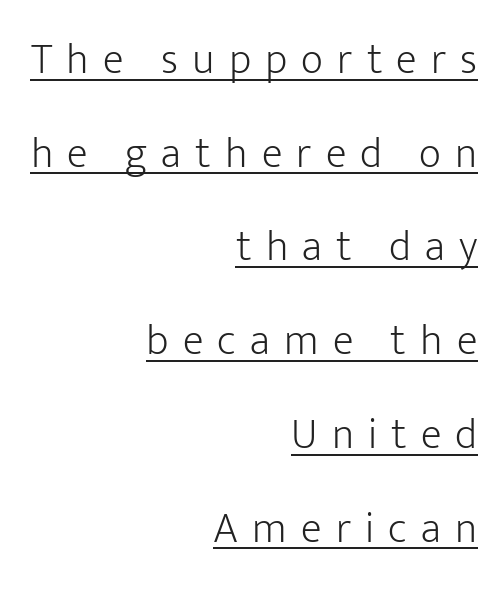
The image shows 43 px light sans-serif type, upright; set right-aligned, loose line spacing (2.18x), unusually wide letter spacing (+0.33 em), underlined; low stroke contrast and a medium x-height.
